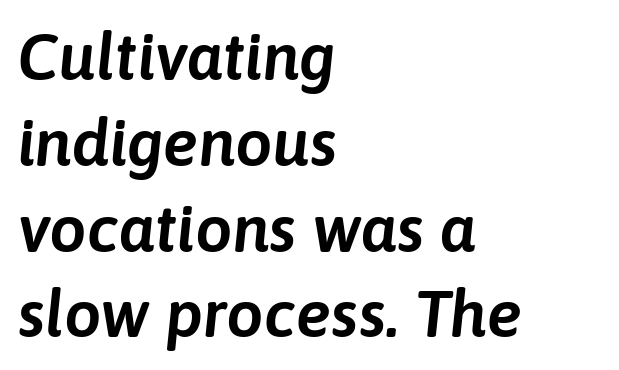
Yep, that's italic — everything's leaning. How would I describe the line gaps? Plain and ordinary. Each letter keeps its own natural width here, so spacing adapts to shape. Does the copy run flush right? No — it runs flush left. Here the glyphs are tracked normally, forming tight word shapes. Only glyphs here, with clear space below each row.
